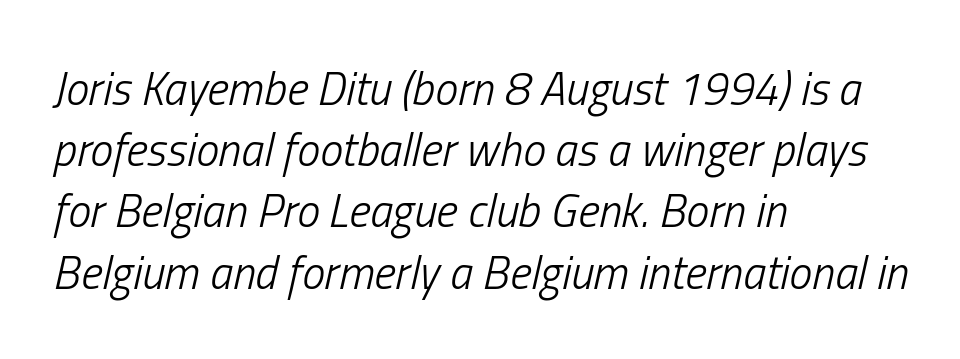
The letterforms sit shoulder to shoulder at normal distance. Horizontal bands of white between lines are of average thickness. The setting favours the left margin, as ordinary paragraphs usually do. Descenders are the only things crossing below the line.
